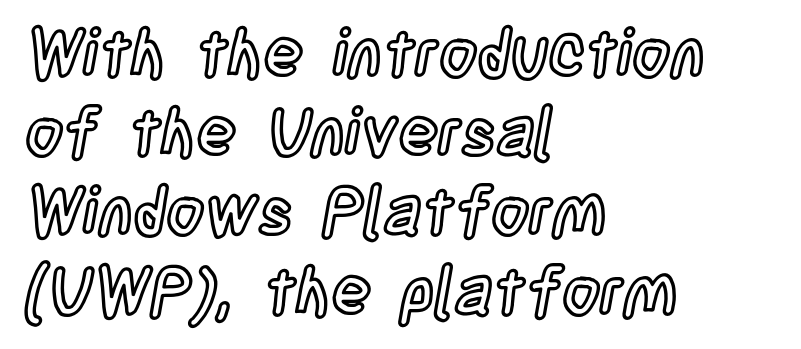
{"width": "condensed", "x_height": "large", "monospaced": "no", "underline": "no", "align": "left", "line_spacing_ratio": 1.2, "letter_spacing": "normal", "letter_spacing_em": 0.0, "glyph_px": 66}
